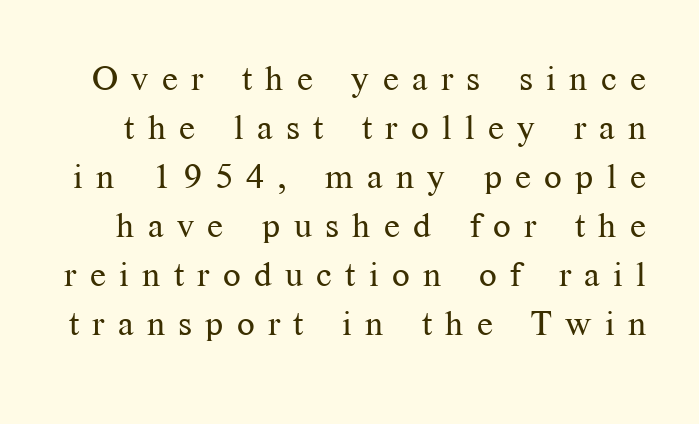
Does extra space separate the letters? Yes, quite a lot of it. Does the leading feel generous? No, just average. The font's upright variant was chosen for this text. Descenders hang freely into open space.
